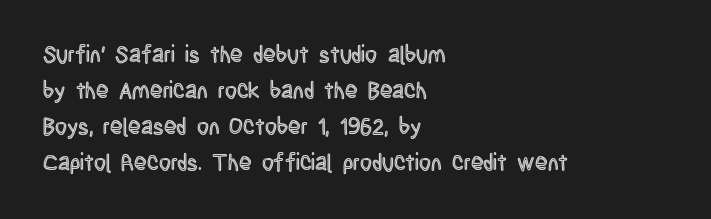
The image shows 23 px text type, upright; set left-aligned, normal line spacing (1.57x), normal letter spacing, not underlined.
